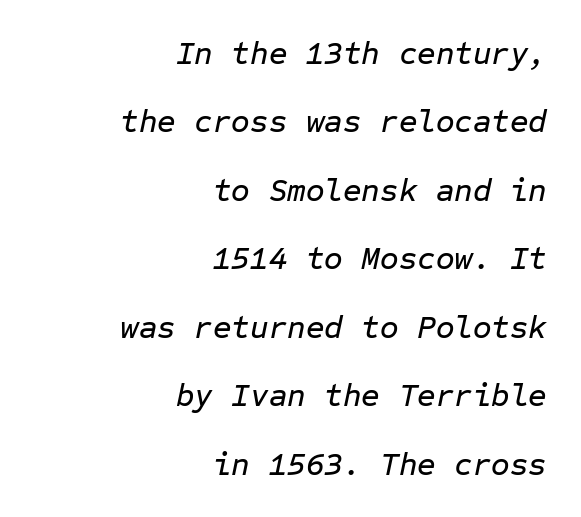
{"italic": "yes", "lean": "right", "slant_degrees": 12, "width": "normal", "stroke_contrast": "low", "x_height": "medium", "monospaced": "yes", "underline": "no", "align": "right", "line_spacing": "loose", "line_spacing_ratio": 2.14, "letter_spacing": "normal", "letter_spacing_em": 0.0, "glyph_px": 32}
